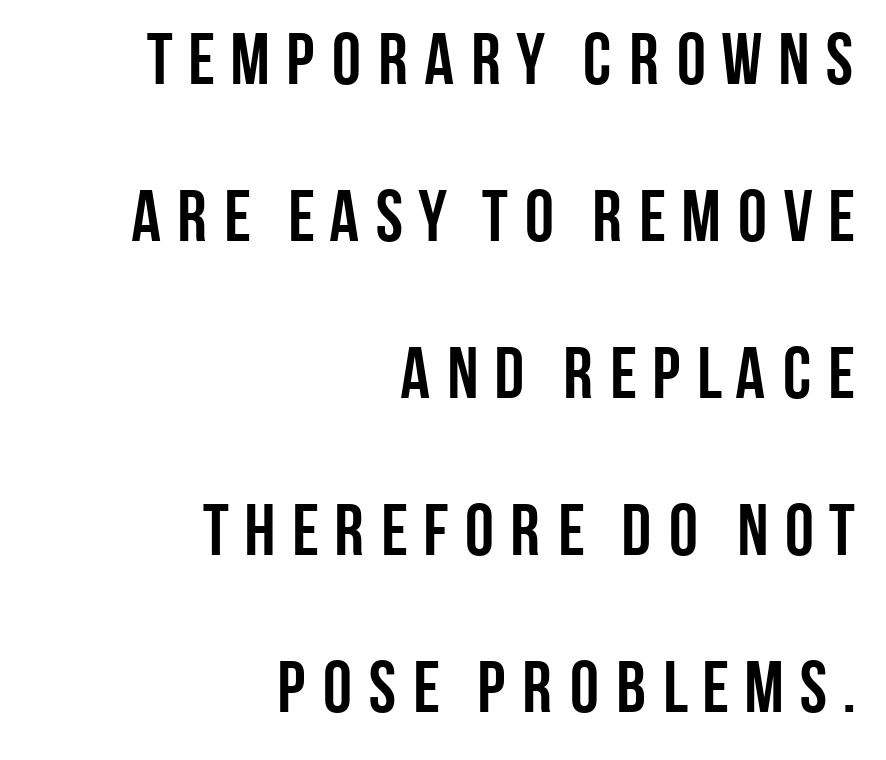
Q: Is the text bold? A: Yes.
Q: Is the text italic (slanted)? A: No, it is upright.
Q: Is the typeface a serif or a sans-serif typeface? A: Sans-serif.
Q: Is the text underlined? A: No.
Q: How is the paragraph aligned? A: Right-aligned.
Q: Is the spacing between lines tight, normal or loose? A: Loose.
Q: Width (condensed, normal, or wide)? A: Condensed.
Q: Stroke contrast? A: Low.
Q: x-height? A: Large.
Q: Monospaced? A: No.
